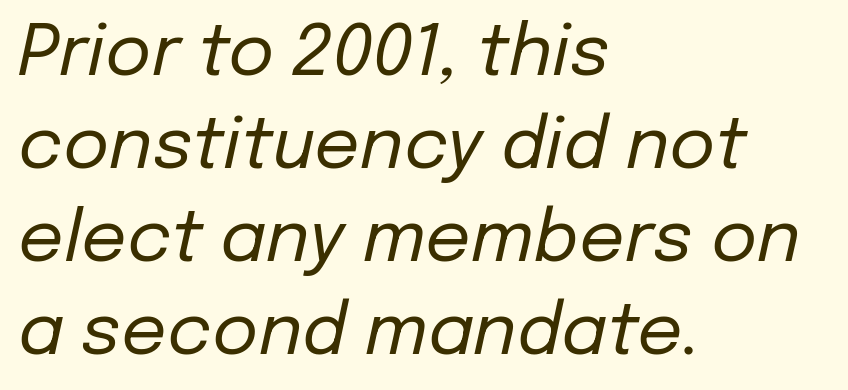
{"italic": "yes", "lean": "right", "slant_degrees": 12, "bold": "no", "weight": "regular", "width": "normal", "stroke_contrast": "low", "x_height": "medium", "monospaced": "no", "underline": "no", "align": "left", "line_spacing": "normal", "line_spacing_ratio": 1.31, "letter_spacing": "normal", "letter_spacing_em": 0.0, "glyph_px": 71}
